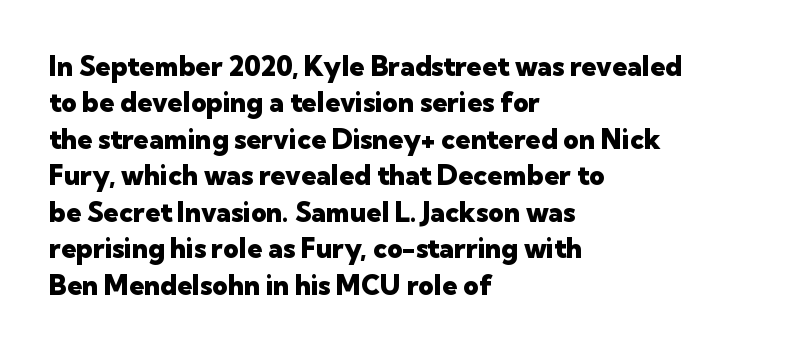
{"italic": "no", "bold": "yes", "underline": "no", "align": "left", "line_spacing": "normal", "line_spacing_ratio": 1.35, "letter_spacing": "normal", "letter_spacing_em": 0.0, "glyph_px": 27}
